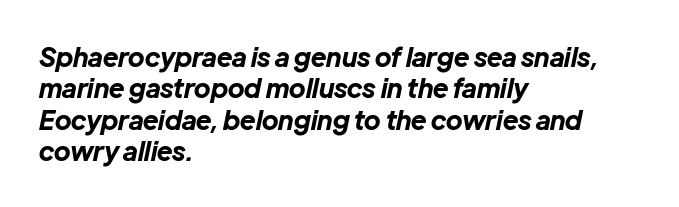
{"italic": "yes", "lean": "right", "slant_degrees": 12, "bold": "yes", "underline": "no", "align": "left", "line_spacing_ratio": 1.21, "letter_spacing": "normal", "letter_spacing_em": 0.0, "glyph_px": 26}
